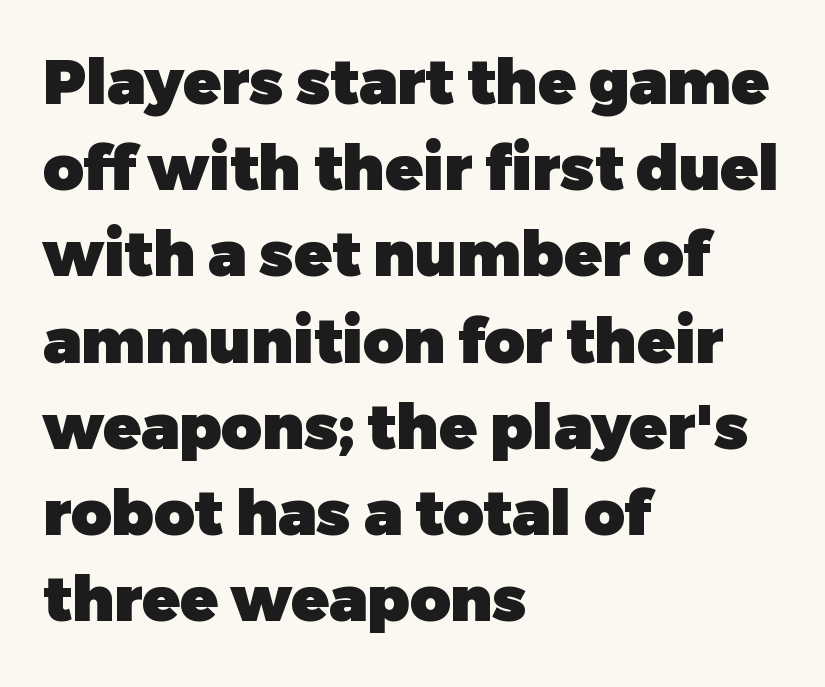
The image shows 62 px heavy sans-serif type, upright; set left-aligned, normal line spacing (1.39x), normal letter spacing, not underlined; low stroke contrast and a medium x-height.
